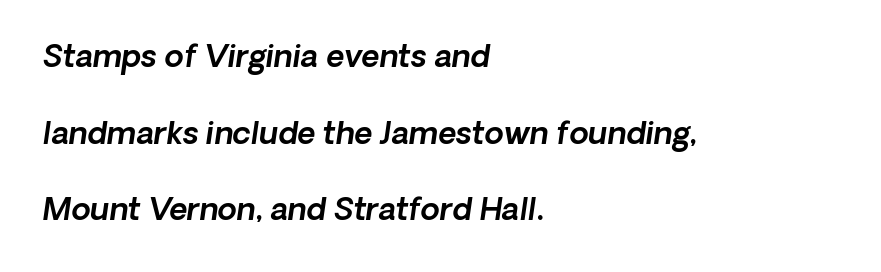
Descenders are the only things crossing below the line. Words appear dense and cohesive because spacing is normal. This sample is left-justified, so line endings fall wherever the words run out. Leading is clearly above the norm, producing a sparse column.
